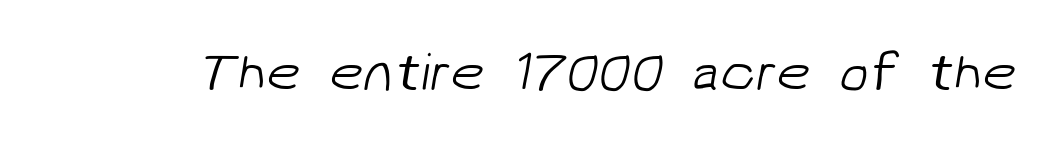
The image shows 54 px light sans-serif type; set normal letter spacing, not underlined; low stroke contrast and a medium x-height.
